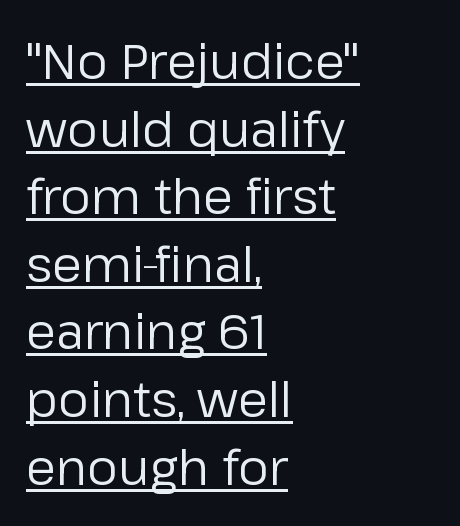
The image shows 49 px regular-weight sans-serif type, upright; set left-aligned, normal line spacing (1.38x), normal letter spacing, underlined; low stroke contrast and a medium x-height.
